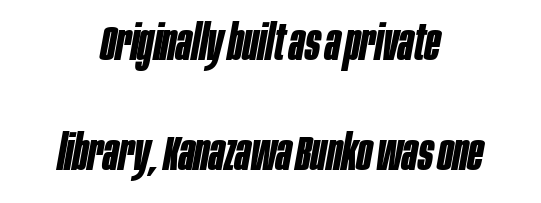
{"italic": "yes", "lean": "right", "slant_degrees": 10, "bold": "yes", "weight": "bold", "width": "condensed", "stroke_contrast": "low", "x_height": "large", "monospaced": "no", "underline": "no", "align": "center", "line_spacing": "loose", "line_spacing_ratio": 2.21, "letter_spacing": "normal", "letter_spacing_em": 0.0, "glyph_px": 50}
